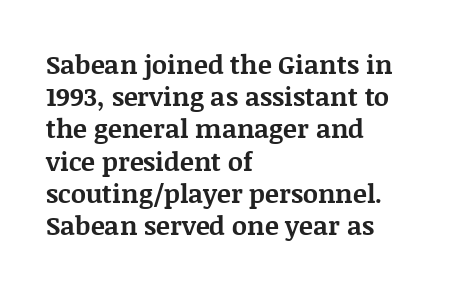
Descenders hang freely into open space. Rendered with straight, roman letterforms. The strokes are fattened all the way to bold. This rendering uses left alignment, leaving the right contour irregular.
